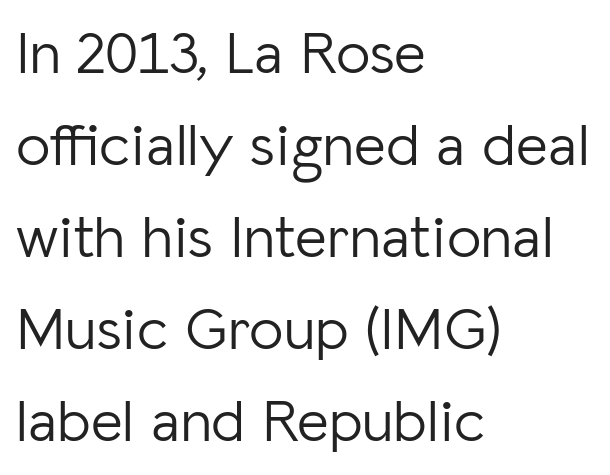
The image shows 61 px light sans-serif type, upright; set left-aligned, normal line spacing (1.51x), normal letter spacing, not underlined; low stroke contrast and a medium x-height.
